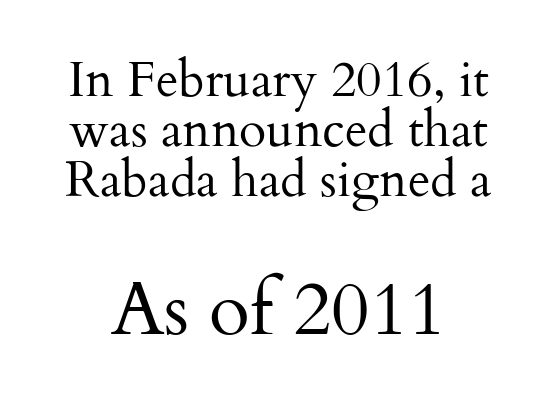
The image shows 75 px regular-weight serif type, upright; set tight line spacing (1.0x), normal letter spacing, not underlined; the second (bottom) block is 1.5x larger; medium stroke contrast and a small x-height.
